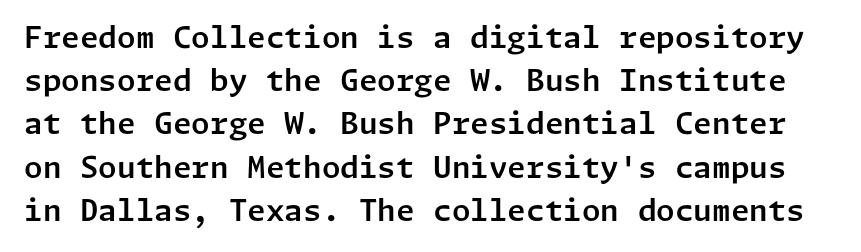
{"serif": "no", "italic": "no", "width": "normal", "stroke_contrast": "low", "x_height": "medium", "underline": "no", "line_spacing": "normal", "line_spacing_ratio": 1.44, "letter_spacing": "normal", "letter_spacing_em": 0.0, "glyph_px": 30}
